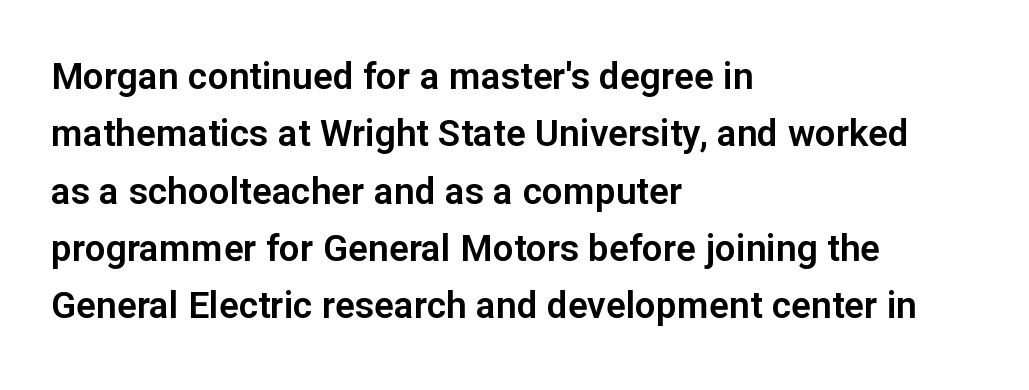
Check where the strokes stop: nothing finishes them off — pure sans. Whoever set this chose a conventional vertical rhythm. Ordinary non-slanted type is in use. Underlining? Definitely not there. Line starts are locked; line ends wander. These lines are rendered in a variable-pitch font.
